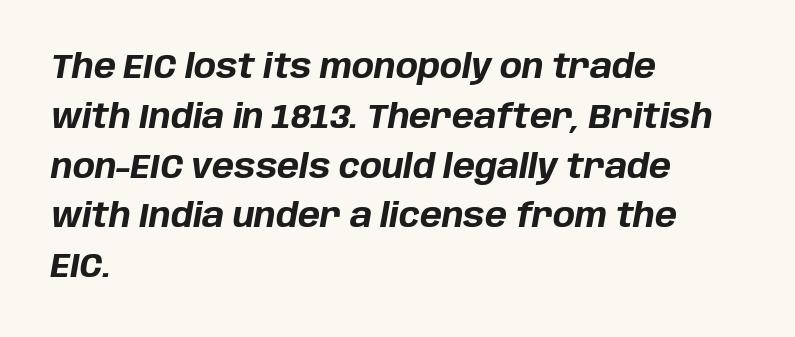
The image shows 33 px bold type, italic (leaning right); set left-aligned, normal line spacing (1.51x), normal letter spacing, not underlined; low stroke contrast and a large x-height.
